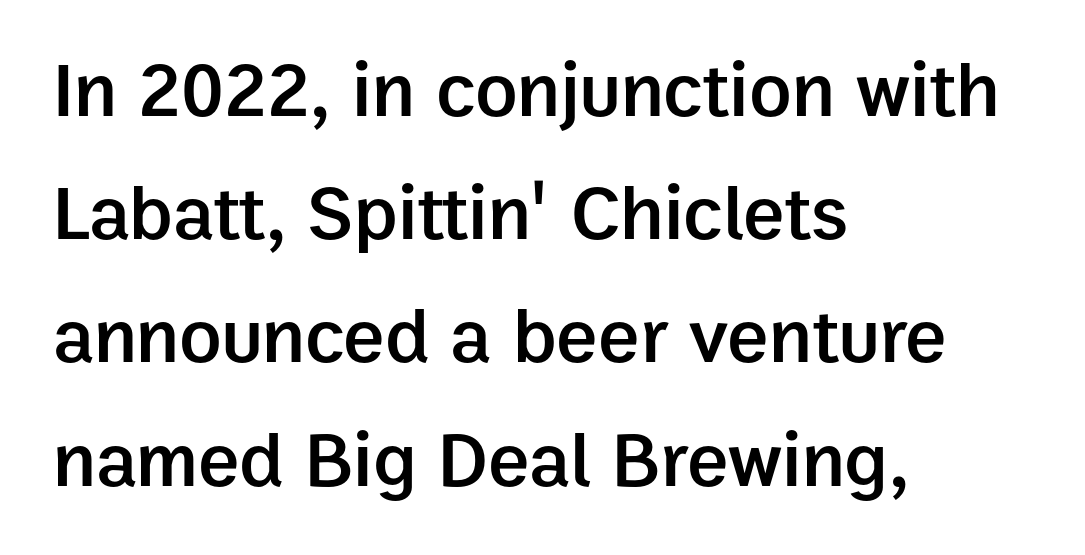
The glyphs in this specimen are sans serif. A typesetter would call this proportional, since set widths differ per character. Is there much room between lines? A standard amount, neither cramped nor airy. The space beneath each line is pristine and unruled. The rendering uses a semibold face; strokes are thickened but not to full bold. A student would call this left alignment; a typographer would say flush left, rag right.
